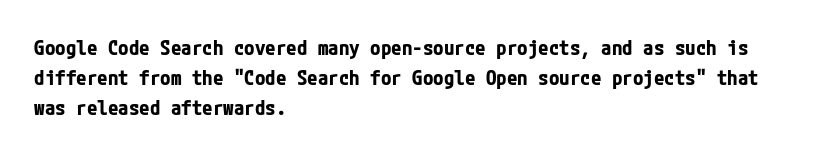
A bare baseline throughout the passage. Heavy-handed strokes throughout: this text is bold. Style check: upright. The setting favours the left margin, as ordinary paragraphs usually do. How are the letters spaced? Ordinarily, with no added tracking.
